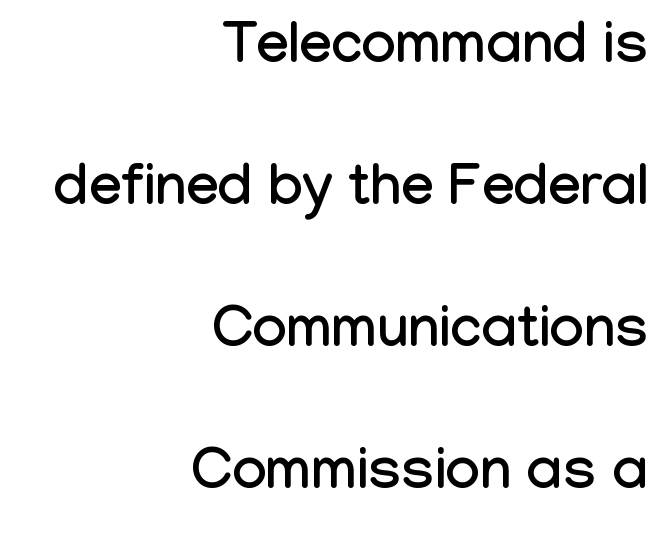
Q: Is the text italic (slanted)? A: No, it is upright.
Q: Is the typeface a serif or a sans-serif typeface? A: Sans-serif.
Q: Is the text underlined? A: No.
Q: How is the paragraph aligned? A: Right-aligned.
Q: Is the spacing between letters normal or unusually wide? A: Normal.
Q: Is the spacing between lines tight, normal or loose? A: Loose.
Q: Width (condensed, normal, or wide)? A: Condensed.
Q: Stroke contrast? A: Low.
Q: x-height? A: Medium.
Q: Monospaced? A: No.
